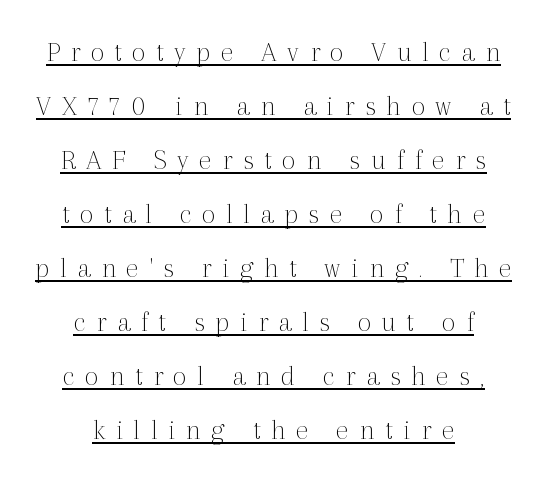
The rendered words wear a rule along their underside. The line texture is sparse and dotted thanks to wide tracking. The face used here is seriffed, in the tradition of book romans. Reading down the block, each line starts at a different indent, mirrored at its end.
